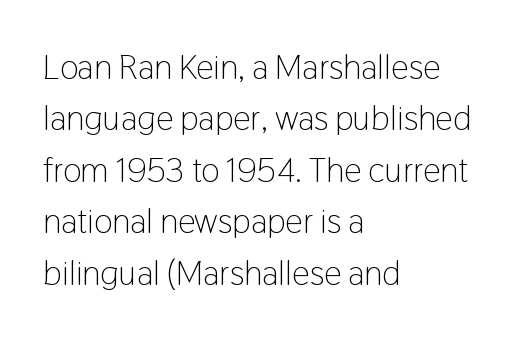
{"serif": "no", "italic": "no", "bold": "no", "weight": "light", "width": "condensed", "stroke_contrast": "low", "x_height": "medium", "monospaced": "no", "underline": "no", "align": "left", "line_spacing": "normal", "line_spacing_ratio": 1.47, "letter_spacing": "normal", "letter_spacing_em": 0.0, "glyph_px": 35}
